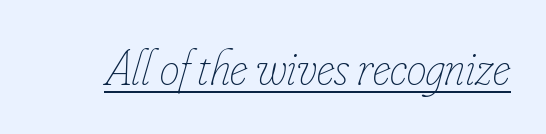
Characters follow at the spacing the type designer built in. No heavy texture on the line: the type isn't bold. The words here are underlined. The passage shown is typed in a proportional face where columns would drift. Designer's note — italics engaged.
